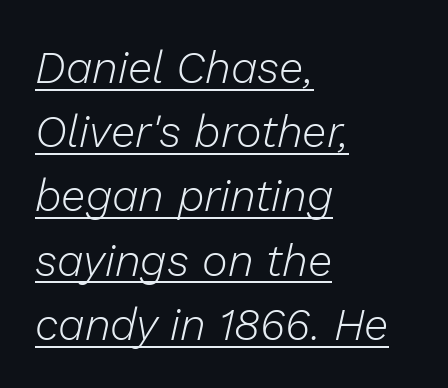
These lines were composed using italics. What's the leading like? Ordinary, nothing unusual. Character widths vary here, with narrow letters taking less room than wide ones. The face used here is rendered with its standard letterfit. Stems here are at most as thick as an everyday book face.
